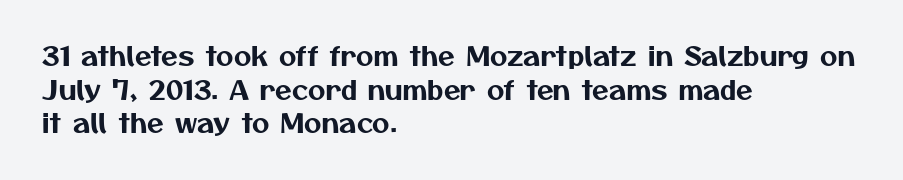
Reading down the block, your eye returns to a fixed left position each line. Plain, unruled lines of type. Evenly set lines give the paragraph a standard silhouette. Honestly, the letter spacing is just normal — you wouldn't notice it.
